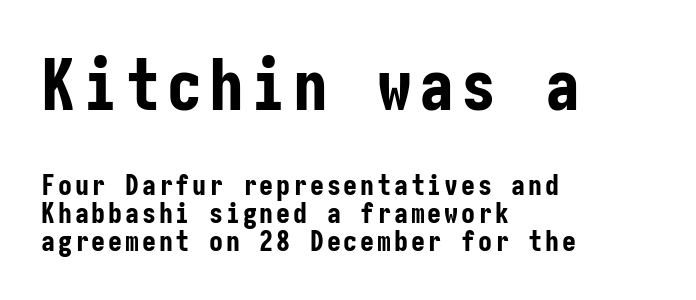
The image shows 70 px bold, condensed sans-serif type, upright; set left-aligned, tight line spacing (1.0x), not underlined; the first (top) block is 2.5x larger; low stroke contrast and a medium x-height.
